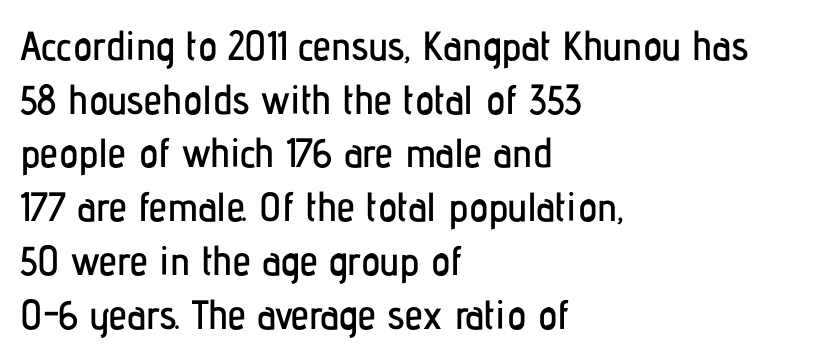
The image shows 41 px condensed sans-serif type, upright; set left-aligned, normal line spacing (1.31x), normal letter spacing, not underlined; low stroke contrast and a medium x-height.
